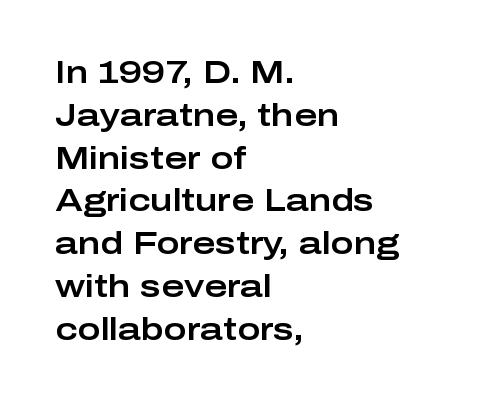
The image shows 31 px wide sans-serif type, upright; set left-aligned, normal line spacing (1.38x), normal letter spacing, not underlined; low stroke contrast and a medium x-height.
